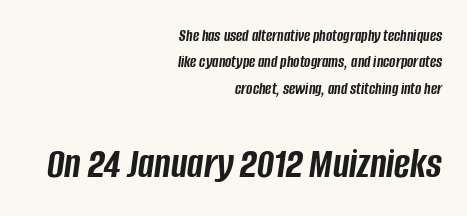
Block two is the big one; block one sits smaller above it. Chunky letters — that's bold for sure. When letters slant like this, we call the style italic. Successive baselines arrive at the customary interval.
